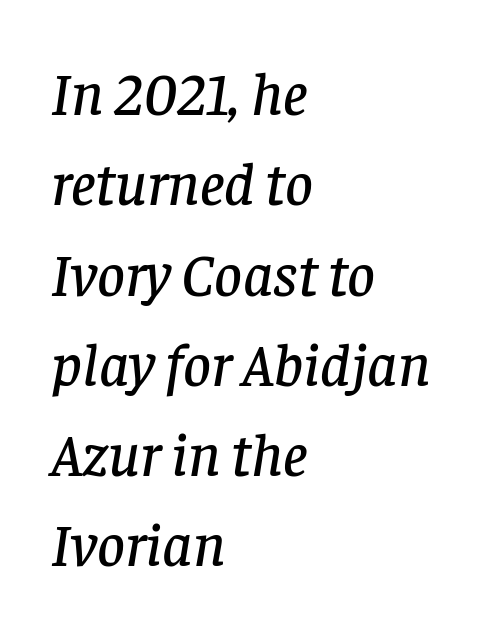
{"serif": "yes", "italic": "yes", "lean": "right", "slant_degrees": 8, "width": "normal", "stroke_contrast": "low", "x_height": "large", "monospaced": "no", "underline": "no", "align": "left", "line_spacing": "normal", "line_spacing_ratio": 1.48, "letter_spacing": "normal", "letter_spacing_em": 0.0, "glyph_px": 61}
